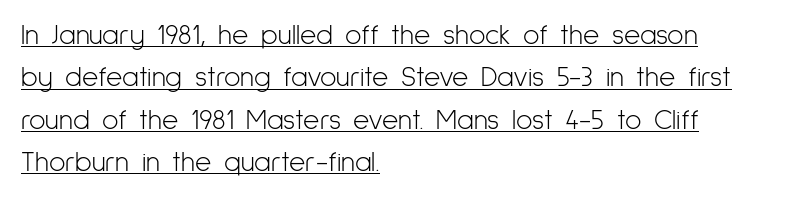
The image shows 28 px light, condensed sans-serif type, upright; set left-aligned, normal line spacing (1.51x), normal letter spacing, underlined; low stroke contrast and a medium x-height.
